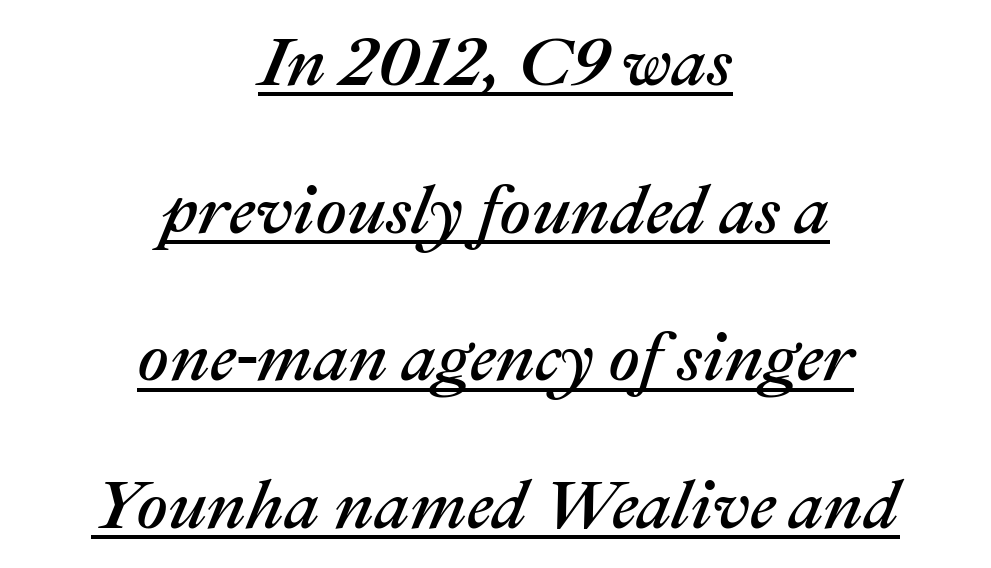
The image shows 69 px text type, italic (leaning right); set centered, loose line spacing (2.14x), normal letter spacing, underlined; medium stroke contrast and a medium x-height.
